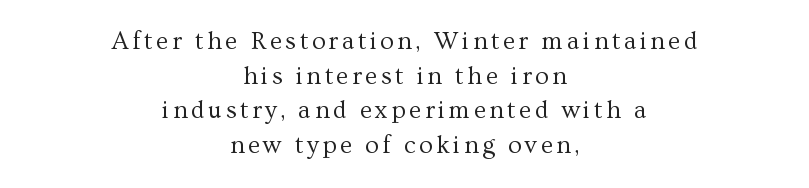
The image shows 25 px text type, upright; set centered, normal line spacing (1.39x), not underlined.
